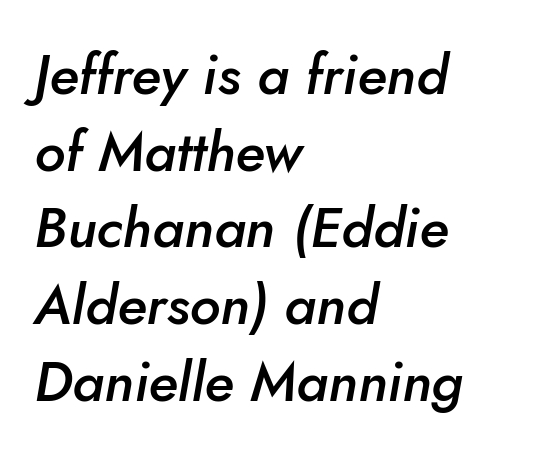
Just letters on the line, the space beneath them empty. Think of a printed novel: that variable character pitch is what you see here. The typography opts for an oblique posture over an upright one. This rendering uses left alignment, leaving the right contour irregular.
